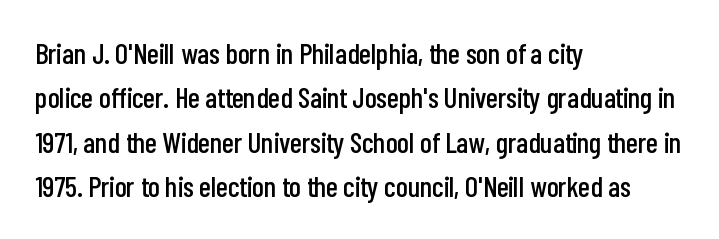
The image shows 29 px condensed sans-serif type, upright; set left-aligned, normal line spacing (1.53x), normal letter spacing, not underlined; low stroke contrast and a medium x-height.
